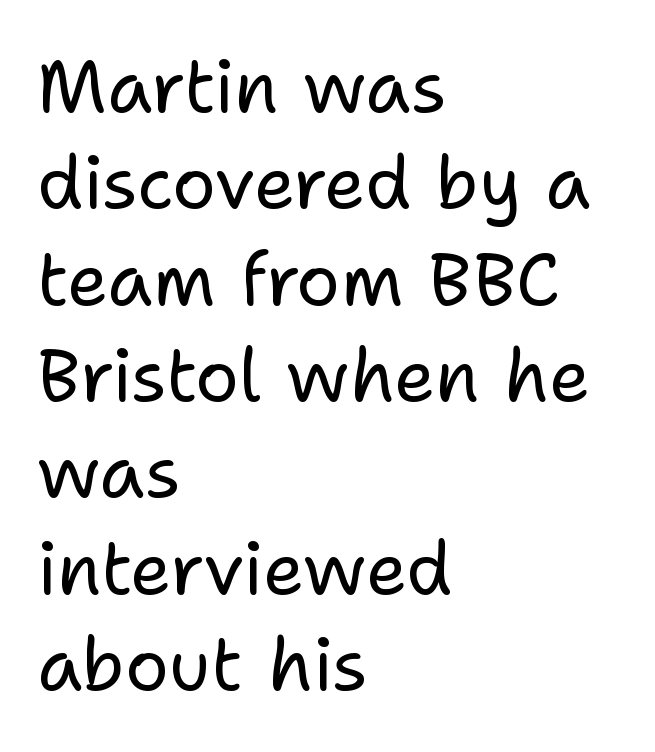
These lines were composed using upright roman letters. Classification — sans serif. A student would call this left alignment; a typographer would say flush left, rag right. Tracking value appears to be zero — textbook default spacing. Think of a printed novel: that variable character pitch is what you see here.
